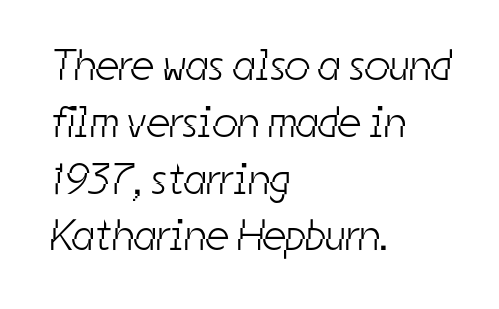
{"serif": "no", "bold": "no", "weight": "light", "width": "condensed", "stroke_contrast": "low", "x_height": "medium", "monospaced": "no", "underline": "no", "align": "left", "line_spacing": "normal", "line_spacing_ratio": 1.29, "letter_spacing": "normal", "letter_spacing_em": 0.0, "glyph_px": 44}
